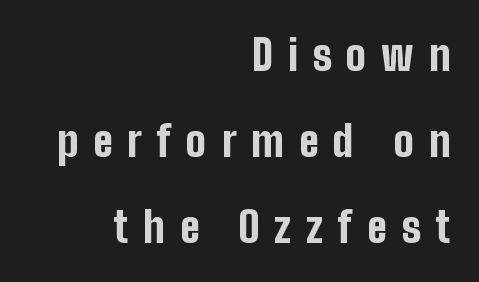
{"serif": "no", "italic": "no", "bold": "yes", "weight": "bold", "width": "condensed", "stroke_contrast": "low", "x_height": "medium", "monospaced": "no", "underline": "no", "align": "right", "line_spacing": "loose", "line_spacing_ratio": 2.05, "letter_spacing": "wide", "letter_spacing_em": 0.36, "glyph_px": 42}
